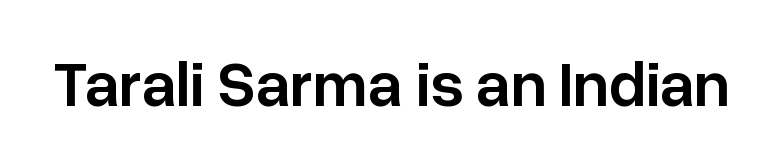
Examine the stroke ends and you'll find no serifs. Look at the stroke-to-counter ratio: somewhat heavy, a semibold. The strip under each line holds only bare page. Characters follow at the spacing the type designer built in. Rendered with straight, roman letterforms. The face used here is proportionally spaced, like ordinary book or web type.
